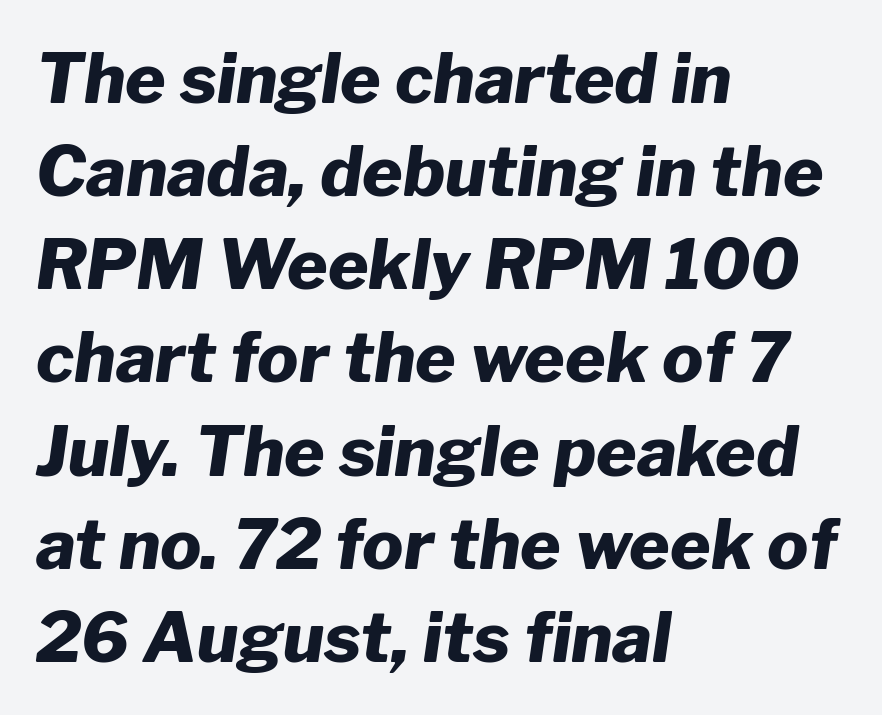
The image shows 69 px heavy type, italic (leaning right); set left-aligned, normal line spacing (1.35x), normal letter spacing, not underlined; low stroke contrast and a medium x-height.
